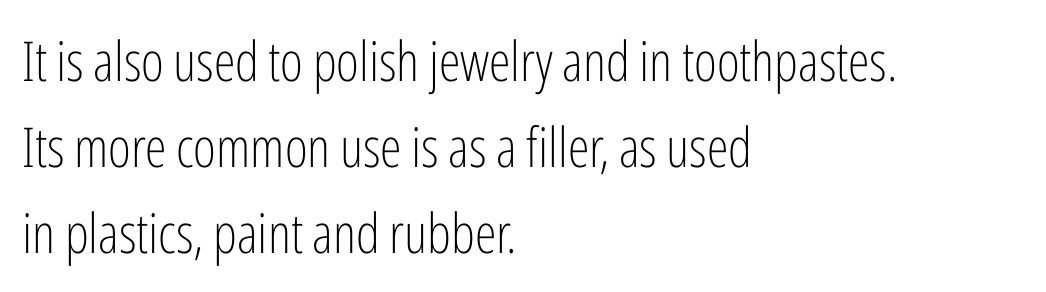
How are the letters spaced? Ordinarily, with no added tracking. The foot of each line stays bare and open. Typeset ragged right — the left edge is the straight one. The typesetting does not lean heavy: it is not bold. The passage shown stacks its lines at a standard gap. Do the letters lean? They stand straight.
